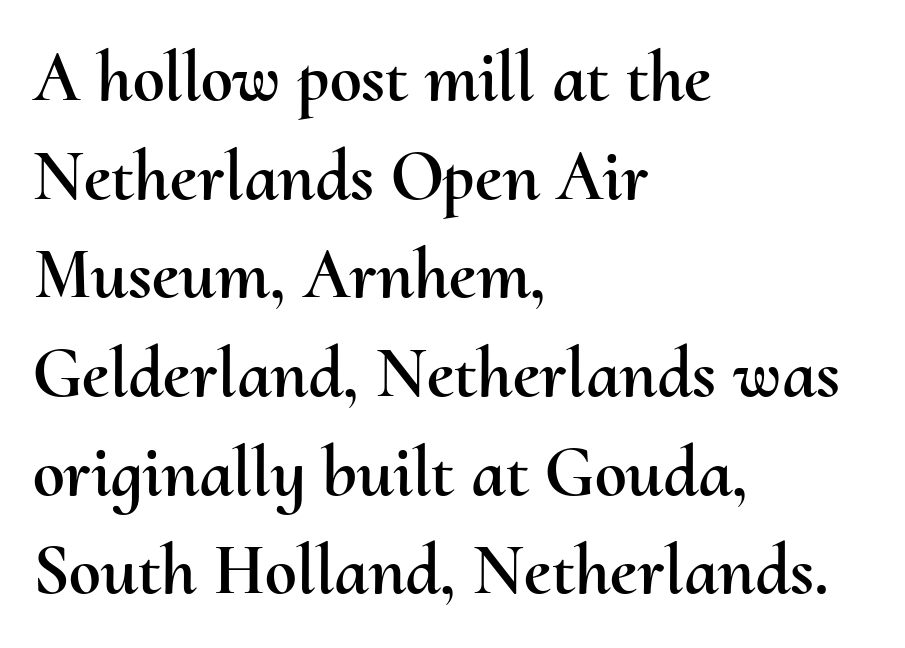
Q: Is the text italic (slanted)? A: No, it is upright.
Q: Is the text underlined? A: No.
Q: How is the paragraph aligned? A: Left-aligned.
Q: Is the spacing between letters normal or unusually wide? A: Normal.
Q: Is the spacing between lines tight, normal or loose? A: Normal.
Q: Width (condensed, normal, or wide)? A: Normal.
Q: Stroke contrast? A: Medium.
Q: x-height? A: Small.
Q: Monospaced? A: No.
